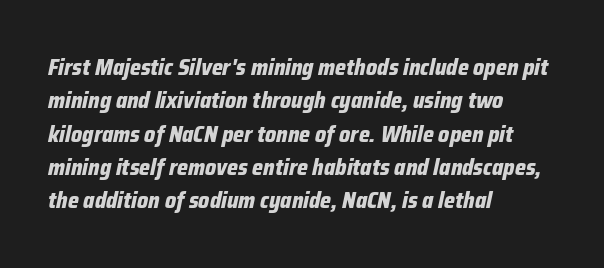
{"italic": "yes", "lean": "right", "slant_degrees": 12, "bold": "yes", "underline": "no", "align": "left", "line_spacing": "normal", "line_spacing_ratio": 1.45, "letter_spacing": "normal", "letter_spacing_em": 0.0, "glyph_px": 23}
